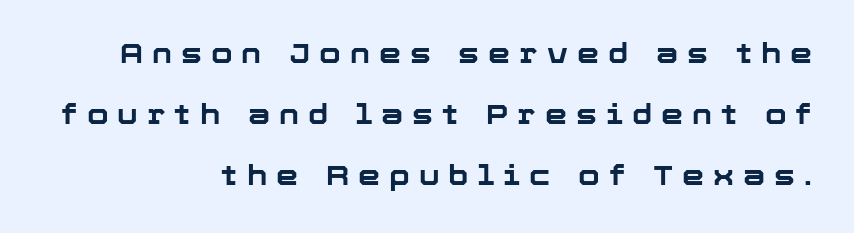
{"serif": "no", "italic": "no", "bold": "yes", "weight": "bold", "width": "normal", "stroke_contrast": "low", "x_height": "medium", "monospaced": "no", "underline": "no", "align": "right", "line_spacing": "loose", "line_spacing_ratio": 2.17, "letter_spacing": "wide", "letter_spacing_em": 0.32, "glyph_px": 28}
